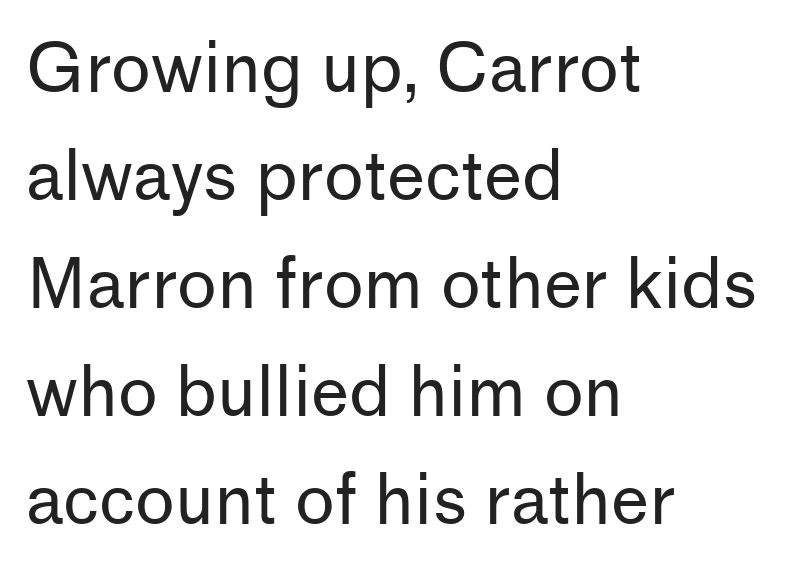
The image shows 68 px regular-weight sans-serif type, upright; set left-aligned, normal line spacing (1.59x), normal letter spacing, not underlined; low stroke contrast and a medium x-height.
